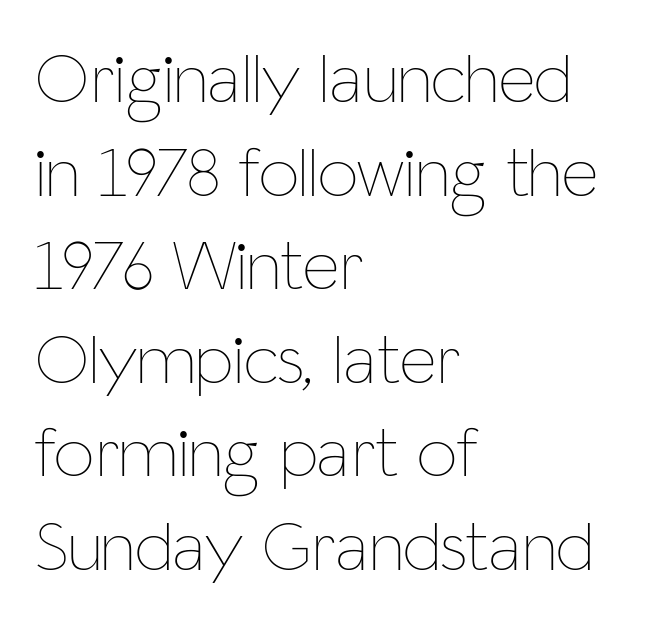
{"italic": "no", "bold": "no", "weight": "thin", "width": "condensed", "stroke_contrast": "low", "x_height": "medium", "monospaced": "no", "underline": "no", "align": "left", "line_spacing": "normal", "line_spacing_ratio": 1.3, "letter_spacing": "normal", "letter_spacing_em": 0.0, "glyph_px": 72}
